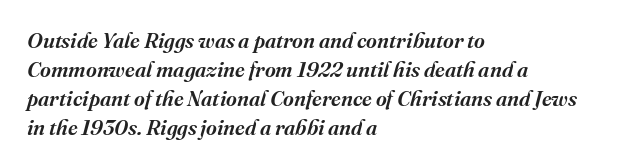
The letterforms sit shoulder to shoulder at normal distance. Leftover space on each line is placed entirely after the last word. Check the space under the baseline: it is left empty. There's an unmistakable incline to the writing here. Evenly set lines give the paragraph a standard silhouette.
